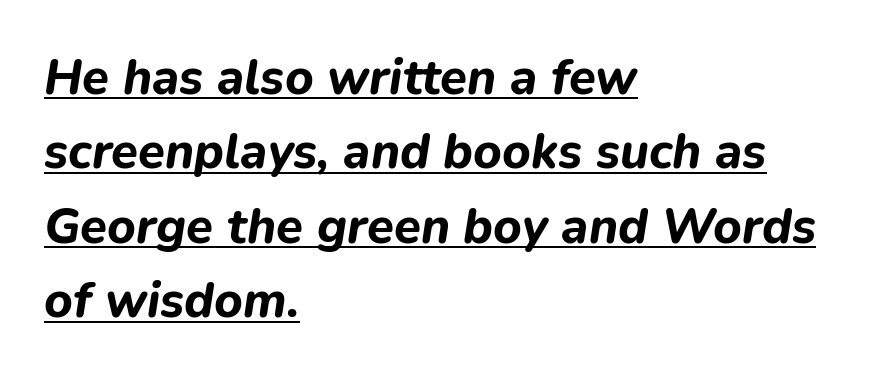
This sample carries an underscore along the baseline area. What weight is shown? A full bold with thick strokes. The face used here has a pronounced slope to its letters. Compared with typical paragraphs, the rows here are spaced about the same.
